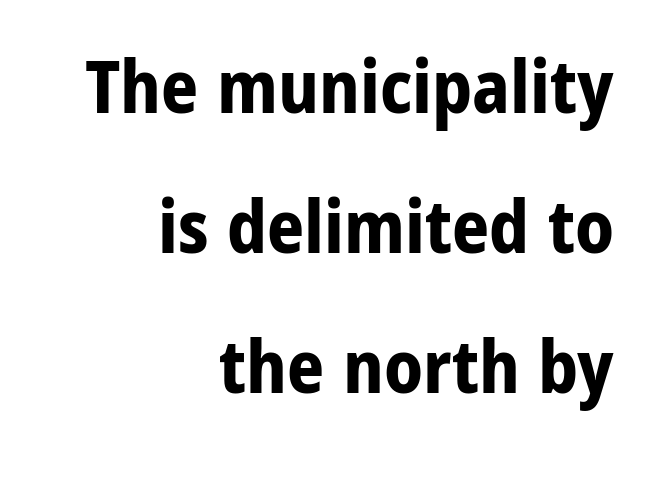
Q: Is the text bold? A: Yes.
Q: Is the text italic (slanted)? A: No, it is upright.
Q: Is the typeface a serif or a sans-serif typeface? A: Sans-serif.
Q: Is the text underlined? A: No.
Q: How is the paragraph aligned? A: Right-aligned.
Q: Is the spacing between letters normal or unusually wide? A: Normal.
Q: Is the spacing between lines tight, normal or loose? A: Loose.
Q: Width (condensed, normal, or wide)? A: Normal.
Q: Stroke contrast? A: Low.
Q: x-height? A: Medium.
Q: Monospaced? A: No.
